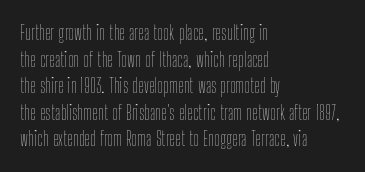
Does the copy run flush right? No — it runs flush left. The block of text has a typical density, with ordinary space between rows. This sample uses plain, unmodified letter spacing. The zone under the glyphs is completely vacant. A roman cut, with each character standing at attention. Stem width sits at or under what a default text font uses.
